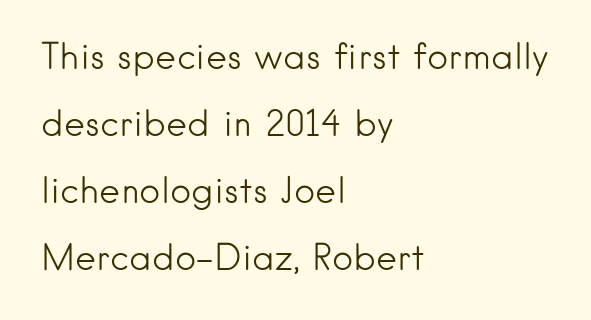
Here the designer chose a conventional face with non-uniform glyph widths. Summary of weight: not heavy and not bold. The passage shown is not underscored anywhere. Look at the bottom of the vertical strokes: they stop flat, with no serifs. The horizontal fit of the characters is conventional and even.
